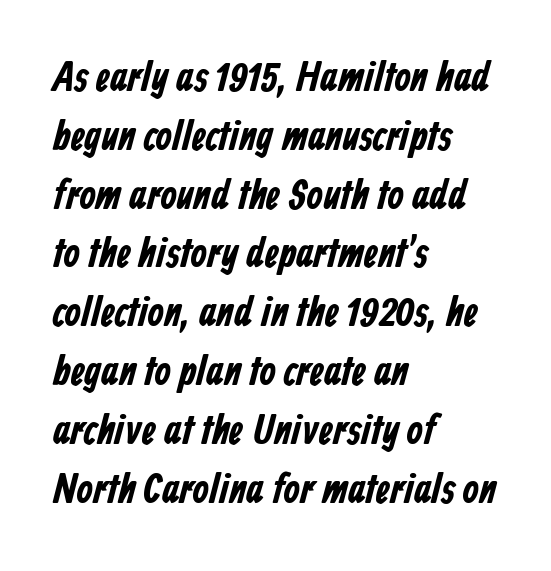
{"serif": "no", "bold": "yes", "weight": "bold", "width": "condensed", "stroke_contrast": "low", "x_height": "medium", "monospaced": "no", "underline": "no", "align": "left", "line_spacing": "normal", "line_spacing_ratio": 1.4, "letter_spacing": "normal", "letter_spacing_em": 0.0, "glyph_px": 42}
